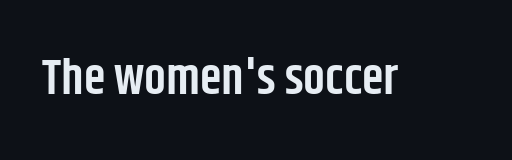
The lettering holds an erect, upright posture throughout. Font category for this specimen: sans-serif. Each glyph is drawn with semibold strokes, heavier than normal yet not fully bold. Default kerning and tracking; the words read as compact shapes.
